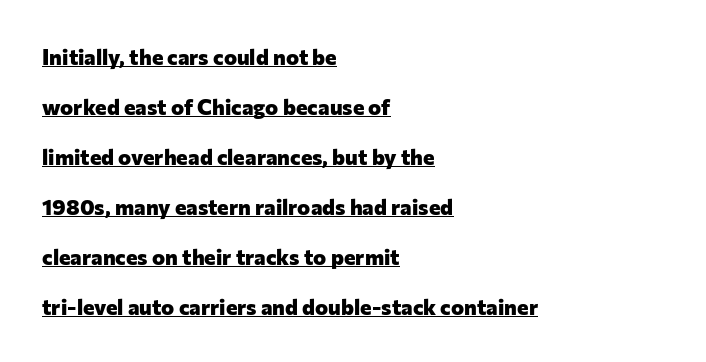
Q: Is the text bold? A: Yes.
Q: Is the text italic (slanted)? A: No, it is upright.
Q: Is the text underlined? A: Yes.
Q: How is the paragraph aligned? A: Left-aligned.
Q: Is the spacing between letters normal or unusually wide? A: Normal.
Q: Is the spacing between lines tight, normal or loose? A: Loose.
